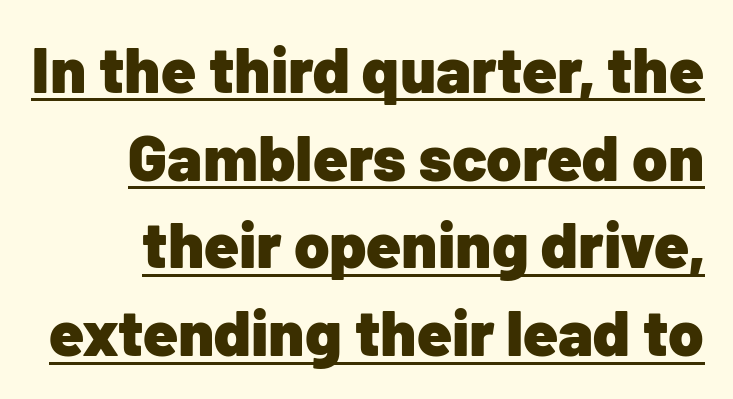
A typesetter would call this proportional, since set widths differ per character. Strong, thick strokes mark this as bold type. Like a heading marked for emphasis, these lines bear an underscore. Nobody touched the tracking dial on this one.
